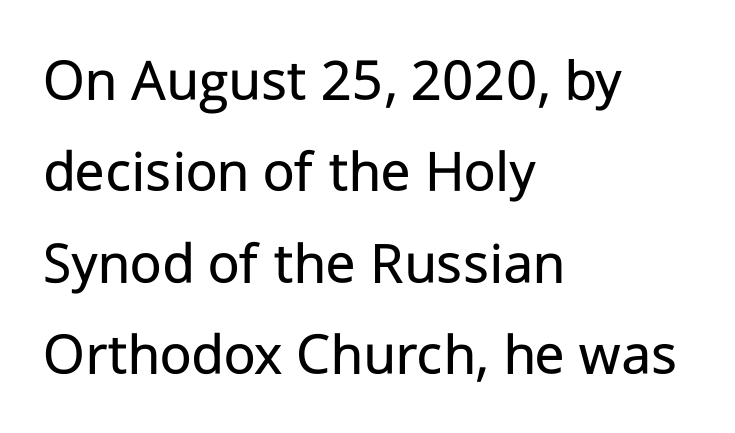
{"serif": "no", "italic": "no", "bold": "no", "weight": "regular", "width": "normal", "stroke_contrast": "low", "x_height": "medium", "monospaced": "no", "underline": "no", "align": "left", "line_spacing": "normal", "line_spacing_ratio": 1.5, "letter_spacing": "normal", "letter_spacing_em": 0.0, "glyph_px": 61}
